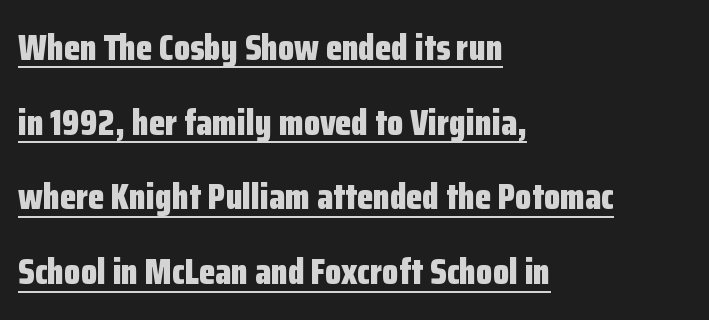
The face used here is rendered with its standard letterfit. Is there an underline? Yes — a line sits under the letters. Posture: straight, roman, zero tilt. The face used here is proportionally spaced, like ordinary book or web type.
